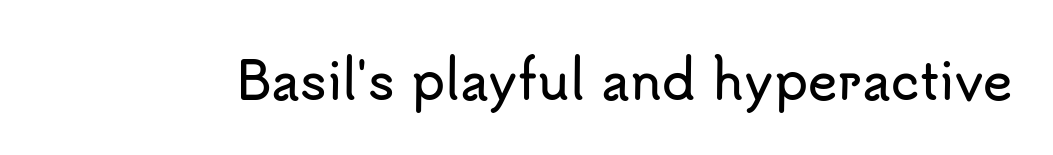
Q: Is the text italic (slanted)? A: No, it is upright.
Q: Is the typeface a serif or a sans-serif typeface? A: Sans-serif.
Q: Is the text underlined? A: No.
Q: Is the spacing between letters normal or unusually wide? A: Normal.
Q: Width (condensed, normal, or wide)? A: Normal.
Q: Stroke contrast? A: Low.
Q: x-height? A: Small.
Q: Monospaced? A: No.
